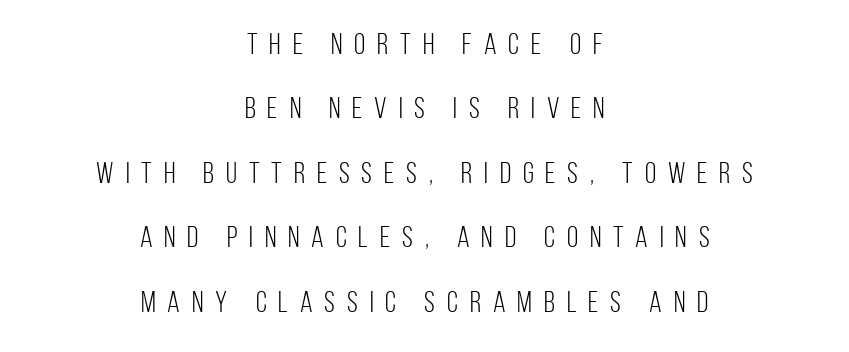
{"serif": "no", "italic": "no", "bold": "no", "weight": "light", "width": "condensed", "stroke_contrast": "low", "x_height": "large", "monospaced": "no", "underline": "no", "align": "center", "line_spacing": "loose", "line_spacing_ratio": 2.22, "letter_spacing": "wide", "letter_spacing_em": 0.41, "glyph_px": 29}
